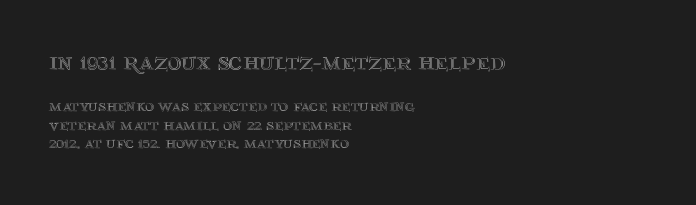
The typesetter chose a ragged-right arrangement here. Vertical spacing — tight. Look at the tracking — it's just the regular setting, nothing added. A typesetter would mark this as roman, not italic.
